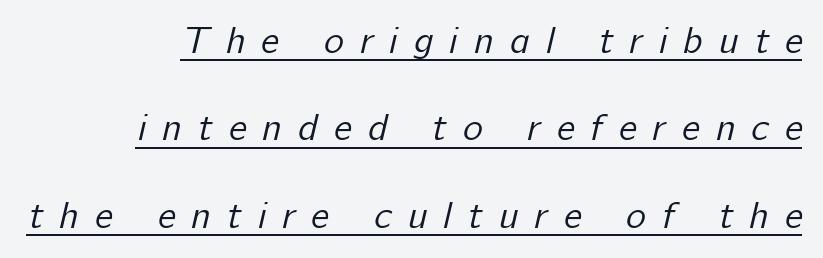
The image shows 38 px regular-weight sans-serif type; set right-aligned, loose line spacing (2.3x), unusually wide letter spacing (+0.42 em), underlined; low stroke contrast and a medium x-height.
